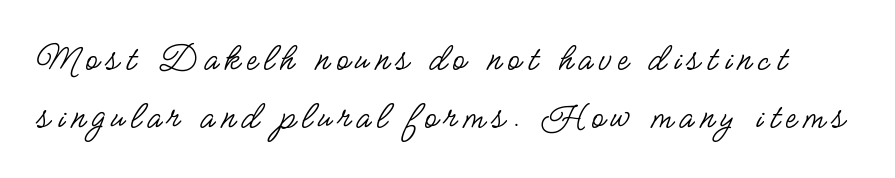
Notice how descenders clear the ascenders below comfortably — that's standard leading. Character widths vary here, with narrow letters taking less room than wide ones. Nobody drew a line under any word here. The designer went with a sans here, leaving each stem footless.
